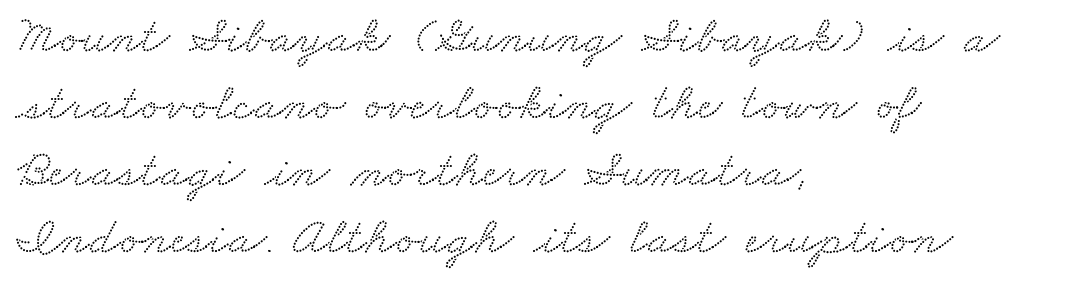
Q: Is the typeface a serif or a sans-serif typeface? A: Serif.
Q: Is the text underlined? A: No.
Q: How is the paragraph aligned? A: Left-aligned.
Q: Is the spacing between letters normal or unusually wide? A: Normal.
Q: Is the spacing between lines tight, normal or loose? A: Normal.
Q: Width (condensed, normal, or wide)? A: Wide.
Q: Stroke contrast? A: Low.
Q: x-height? A: Small.
Q: Monospaced? A: No.
